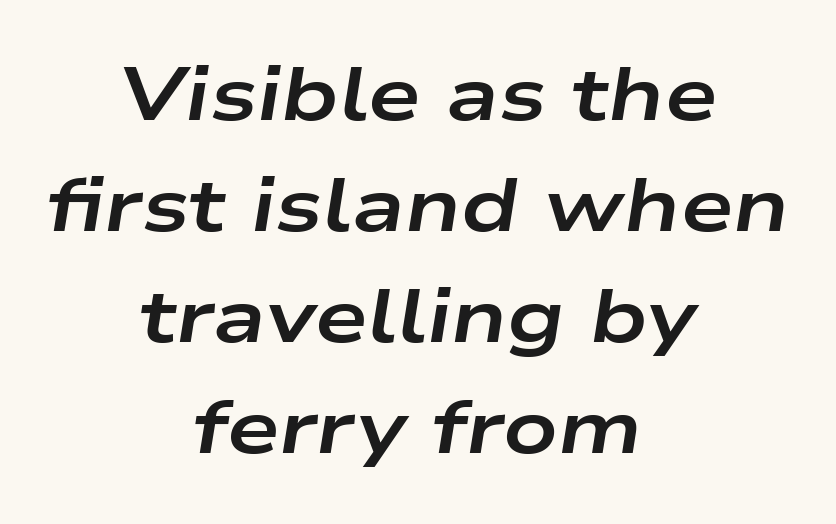
{"italic": "yes", "lean": "right", "slant_degrees": 9, "bold": "yes", "weight": "bold", "width": "wide", "stroke_contrast": "low", "x_height": "medium", "monospaced": "no", "underline": "no", "align": "center", "line_spacing": "normal", "line_spacing_ratio": 1.48, "letter_spacing": "normal", "letter_spacing_em": 0.0, "glyph_px": 75}
